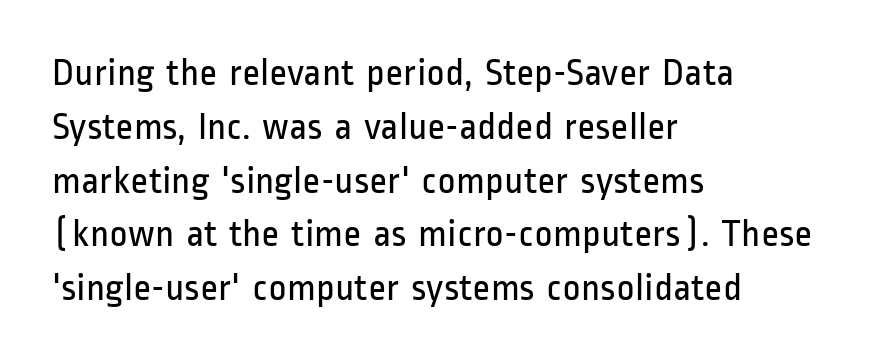
Q: Is the text bold? A: No.
Q: Is the text italic (slanted)? A: No, it is upright.
Q: Is the typeface a serif or a sans-serif typeface? A: Sans-serif.
Q: Is the text underlined? A: No.
Q: How is the paragraph aligned? A: Left-aligned.
Q: Is the spacing between letters normal or unusually wide? A: Normal.
Q: Is the spacing between lines tight, normal or loose? A: Normal.
Q: Width (condensed, normal, or wide)? A: Condensed.
Q: Stroke contrast? A: Low.
Q: x-height? A: Medium.
Q: Monospaced? A: No.
